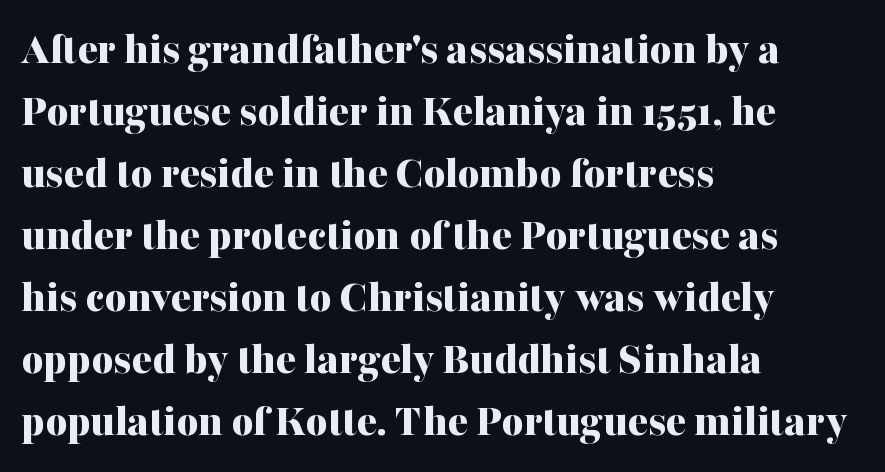
Q: Is the text bold? A: Yes.
Q: Is the text italic (slanted)? A: No, it is upright.
Q: Is the typeface a serif or a sans-serif typeface? A: Serif.
Q: Is the text underlined? A: No.
Q: How is the paragraph aligned? A: Left-aligned.
Q: Is the spacing between letters normal or unusually wide? A: Normal.
Q: Is the spacing between lines tight, normal or loose? A: Normal.
Q: Width (condensed, normal, or wide)? A: Normal.
Q: Stroke contrast? A: Medium.
Q: x-height? A: Medium.
Q: Monospaced? A: No.
